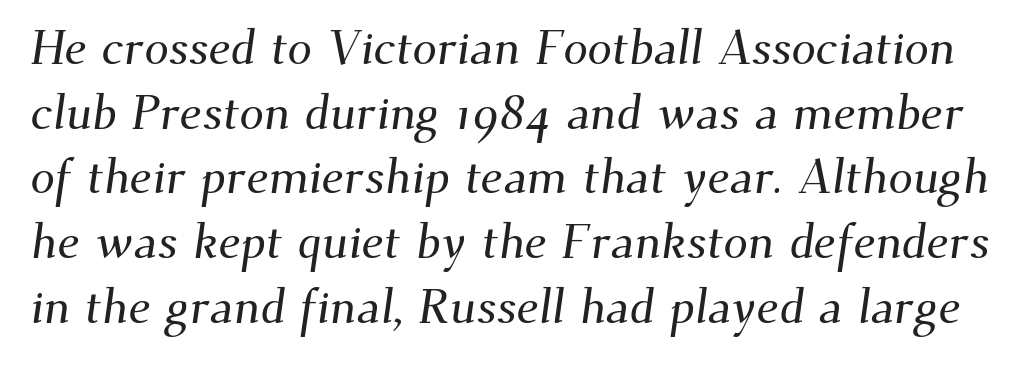
Q: Is the typeface a serif or a sans-serif typeface? A: Serif.
Q: Is the text underlined? A: No.
Q: Is the spacing between letters normal or unusually wide? A: Normal.
Q: Is the spacing between lines tight, normal or loose? A: Normal.
Q: Width (condensed, normal, or wide)? A: Normal.
Q: Stroke contrast? A: Medium.
Q: x-height? A: Small.
Q: Monospaced? A: No.
